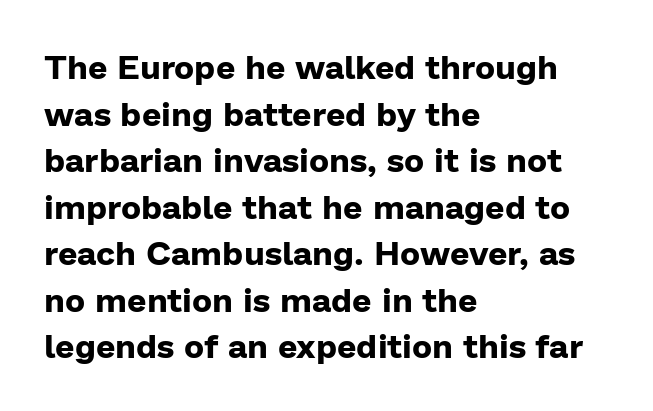
Q: Is the text bold? A: Yes.
Q: Is the text italic (slanted)? A: No, it is upright.
Q: Is the typeface a serif or a sans-serif typeface? A: Sans-serif.
Q: Is the text underlined? A: No.
Q: How is the paragraph aligned? A: Left-aligned.
Q: Is the spacing between letters normal or unusually wide? A: Normal.
Q: Is the spacing between lines tight, normal or loose? A: Normal.
Q: Width (condensed, normal, or wide)? A: Normal.
Q: Stroke contrast? A: Low.
Q: x-height? A: Medium.
Q: Monospaced? A: No.
